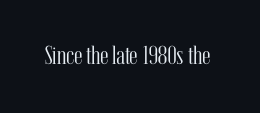
Q: Is the text bold? A: No.
Q: Is the text italic (slanted)? A: No, it is upright.
Q: Is the text underlined? A: No.
Q: Is the spacing between letters normal or unusually wide? A: Normal.
